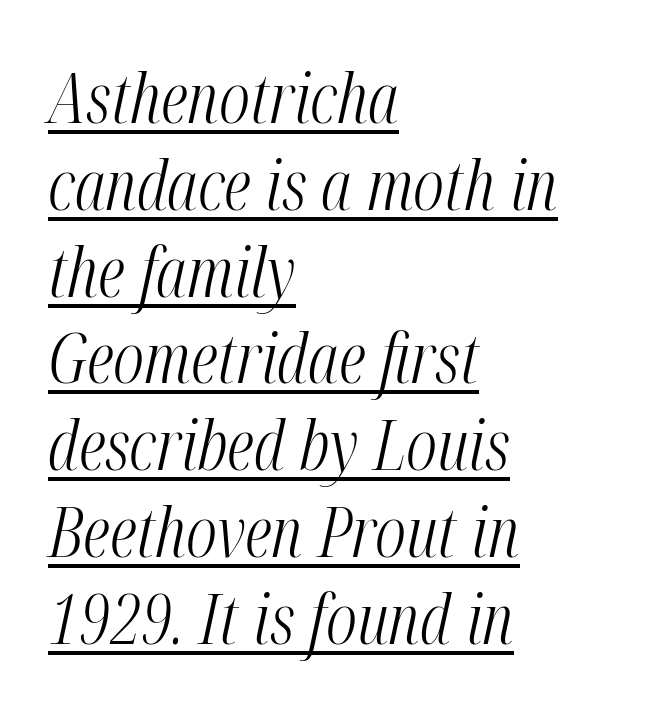
Does the copy run flush right? No — it runs flush left. Think of a printed novel: that variable character pitch is what you see here. The letters sit at their default tracking, neither squeezed nor spread. Glance below the letters and you will spot a drawn line.
